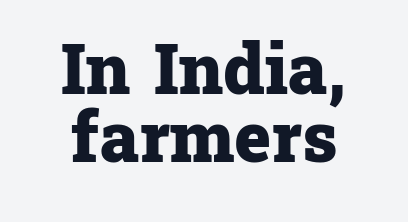
Tall strokes in this sample are plumb rather than angled. Letters rest on an invisible, unmarked baseline. Weight check: bold — yes, fully. Very little white space separates one row of letters from the next.
